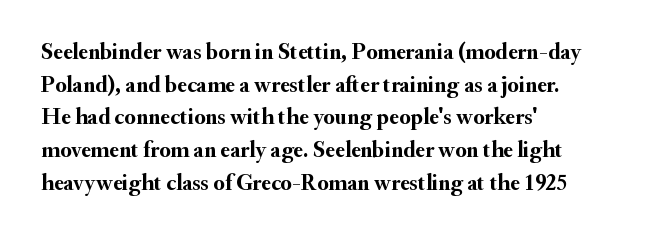
Q: Is the text bold? A: Yes.
Q: Is the text italic (slanted)? A: No, it is upright.
Q: Is the text underlined? A: No.
Q: How is the paragraph aligned? A: Left-aligned.
Q: Is the spacing between letters normal or unusually wide? A: Normal.
Q: Is the spacing between lines tight, normal or loose? A: Normal.
